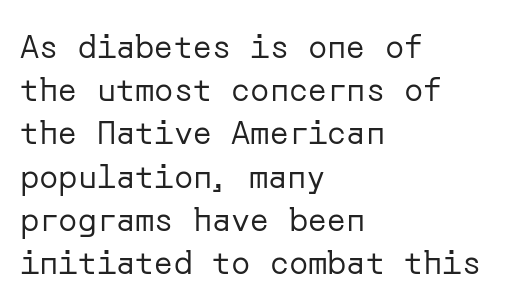
Weight: in the light-to-regular range. The specimen omits any rule beneath the text block's lines. Type style note: lacks serifs. Tracking here is standard; glyphs follow each other at the usual distance. Horizontal alignment here is leftward, the default for most running prose.
